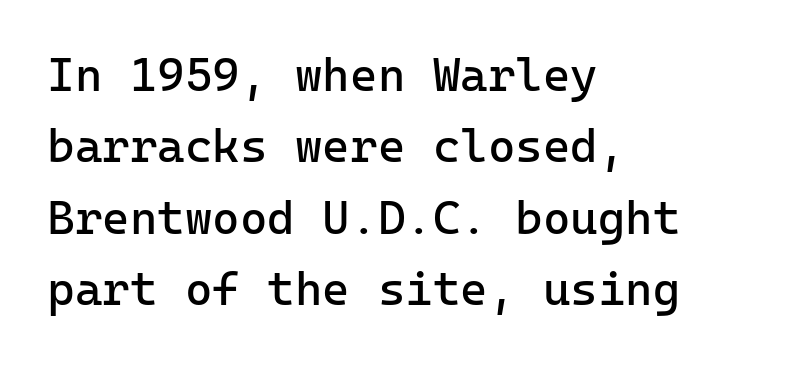
If you measured baseline to baseline, you'd find a middling distance. These glyphs show unthickened strokes, regular width or finer. Each letter's strokes conclude bluntly, with no projecting serifs. These lines keep a tight, regular rhythm from letter to letter. The passage shown is not underscored anywhere. Compared with a centered layout, this one pins lines to the left instead.
